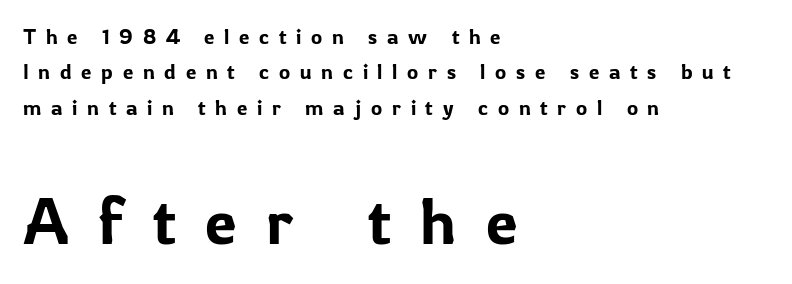
{"serif": "no", "italic": "no", "width": "normal", "stroke_contrast": "low", "x_height": "medium", "monospaced": "no", "underline": "no", "align": "left", "line_spacing": "normal", "line_spacing_ratio": 1.68, "letter_spacing": "wide", "letter_spacing_em": 0.46, "larger_block": "second", "size_ratio": 3.05, "glyph_px": 64}
